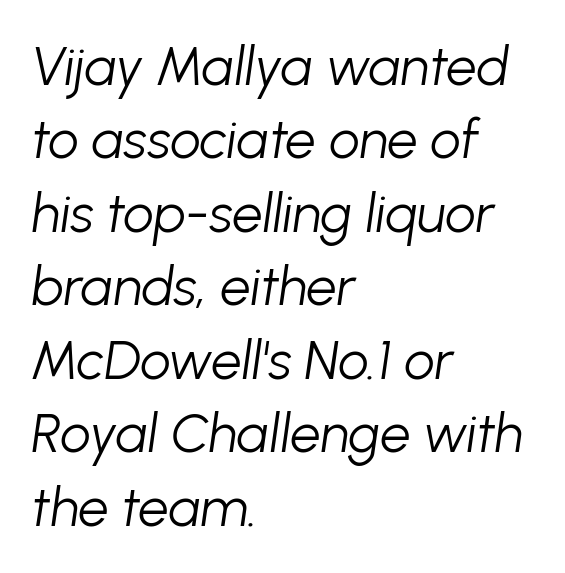
The image shows 54 px light type, italic (leaning right); set left-aligned, normal line spacing (1.36x), normal letter spacing, not underlined; low stroke contrast and a medium x-height.
